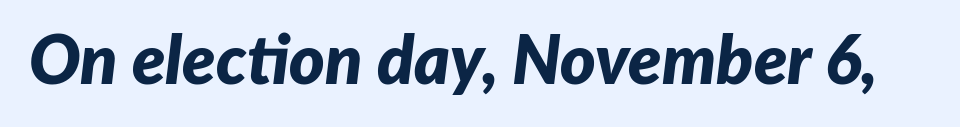
Looks like regular typesetting: each glyph gets only the width it needs. The gaps between neighbouring characters are ordinary and unremarkable. The sample has been set heavy, in full bold. Check under the words: just untouched page. Slanted lettering throughout.
